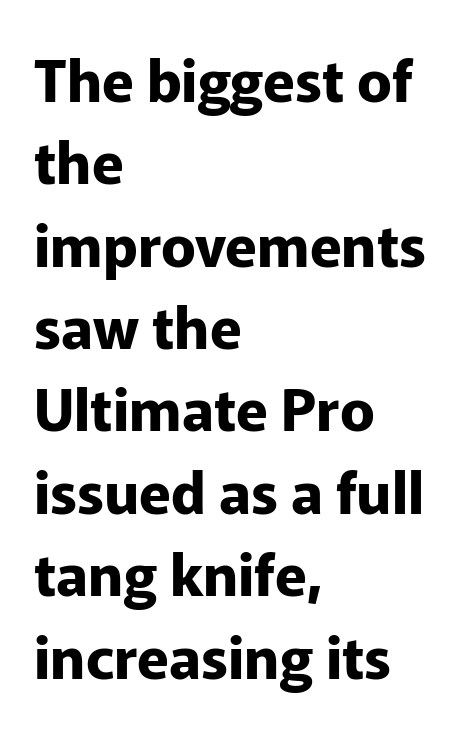
I'd call this a sans setting — the letters go barefoot. Characters follow at the spacing the type designer built in. I'd describe the lettering as bold — thick and assertive. Every row of glyphs begins at an identical x-position on the left.
